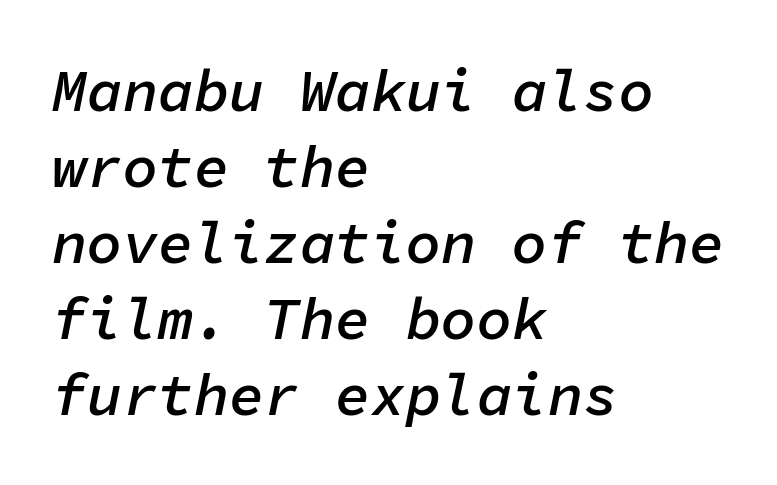
{"italic": "yes", "lean": "right", "slant_degrees": 11, "bold": "semi", "weight": "semibold", "width": "normal", "stroke_contrast": "low", "x_height": "medium", "monospaced": "yes", "underline": "no", "align": "left", "line_spacing": "normal", "line_spacing_ratio": 1.29, "letter_spacing": "normal", "letter_spacing_em": 0.0, "glyph_px": 59}
